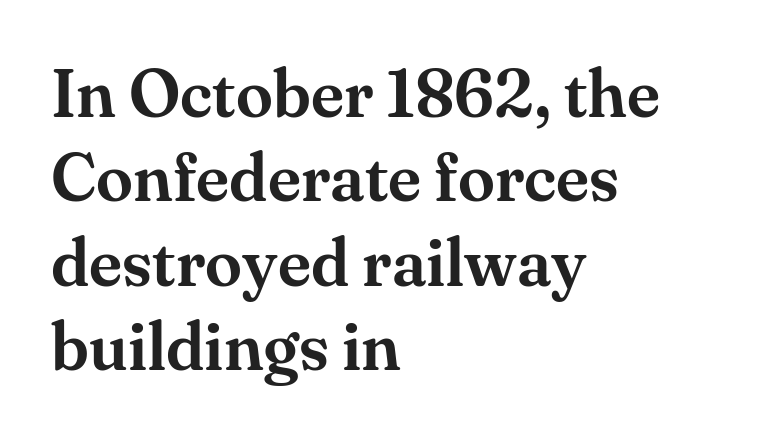
{"serif": "yes", "italic": "no", "width": "normal", "stroke_contrast": "medium", "x_height": "small", "monospaced": "no", "underline": "no", "align": "left", "line_spacing": "normal", "line_spacing_ratio": 1.26, "letter_spacing": "normal", "letter_spacing_em": 0.0, "glyph_px": 67}
